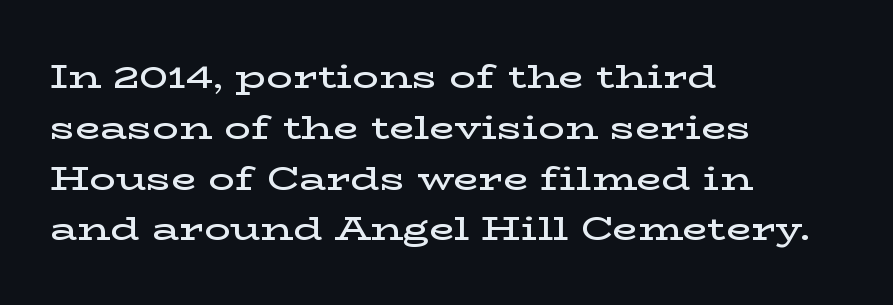
The image shows 33 px semibold, wide serif type, upright; set left-aligned, normal line spacing (1.54x), normal letter spacing, not underlined; low stroke contrast and a medium x-height.
